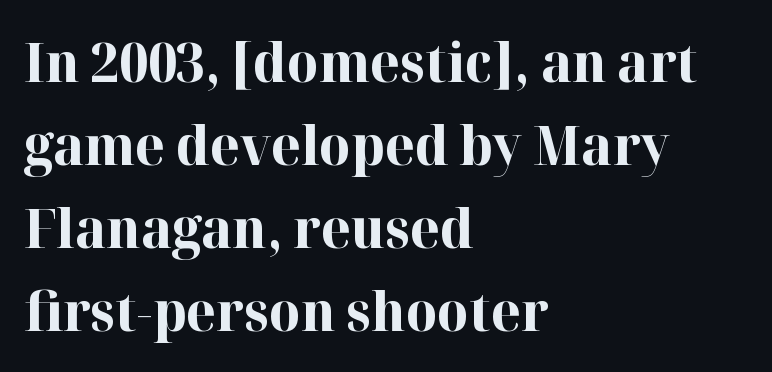
{"serif": "yes", "italic": "no", "bold": "yes", "weight": "bold", "width": "normal", "stroke_contrast": "high", "x_height": "medium", "monospaced": "no", "underline": "no", "align": "left", "line_spacing": "normal", "line_spacing_ratio": 1.54, "letter_spacing": "normal", "letter_spacing_em": 0.0, "glyph_px": 54}
